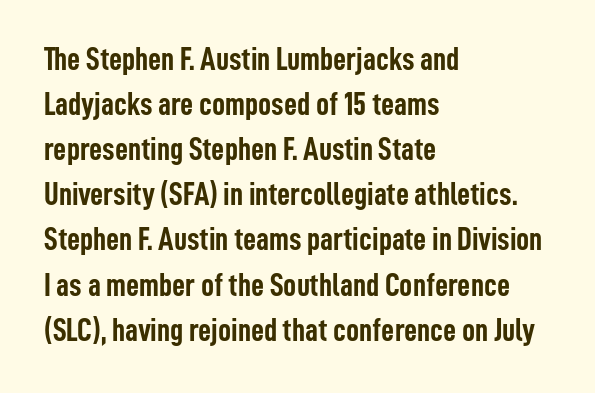
Q: Is the text bold? A: Yes.
Q: Is the text italic (slanted)? A: No, it is upright.
Q: Is the typeface a serif or a sans-serif typeface? A: Sans-serif.
Q: Is the text underlined? A: No.
Q: How is the paragraph aligned? A: Left-aligned.
Q: Is the spacing between letters normal or unusually wide? A: Normal.
Q: Is the spacing between lines tight, normal or loose? A: Normal.
Q: Width (condensed, normal, or wide)? A: Condensed.
Q: Stroke contrast? A: Low.
Q: x-height? A: Medium.
Q: Monospaced? A: No.
